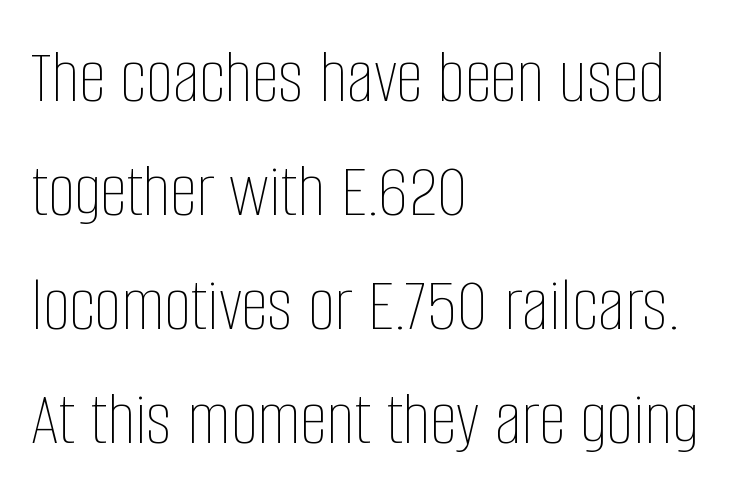
The image shows 77 px thin, condensed type, upright; set left-aligned, normal line spacing (1.48x), normal letter spacing, not underlined; low stroke contrast and a large x-height.
